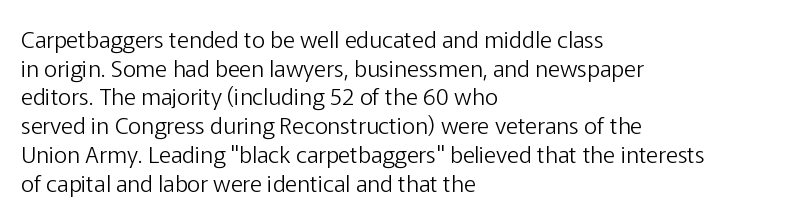
Q: Is the text bold? A: No.
Q: Is the text italic (slanted)? A: No, it is upright.
Q: Is the text underlined? A: No.
Q: How is the paragraph aligned? A: Left-aligned.
Q: Is the spacing between letters normal or unusually wide? A: Normal.
Q: Is the spacing between lines tight, normal or loose? A: Normal.
